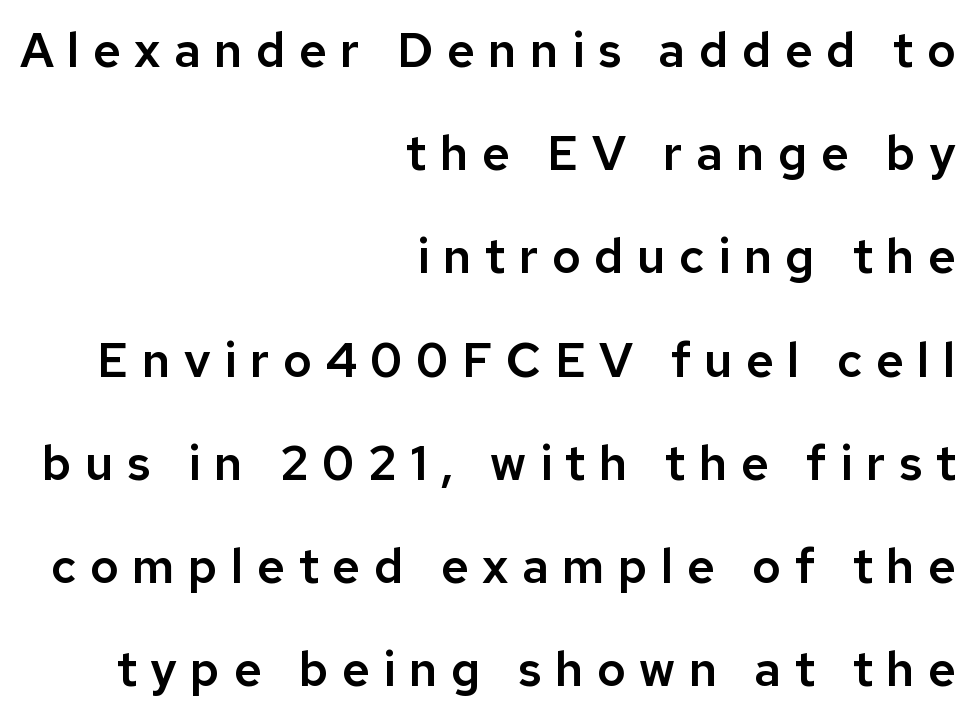
{"serif": "no", "italic": "no", "width": "normal", "stroke_contrast": "low", "x_height": "medium", "monospaced": "no", "underline": "no", "align": "right", "line_spacing": "loose", "line_spacing_ratio": 2.15, "letter_spacing": "wide", "letter_spacing_em": 0.28, "glyph_px": 48}
